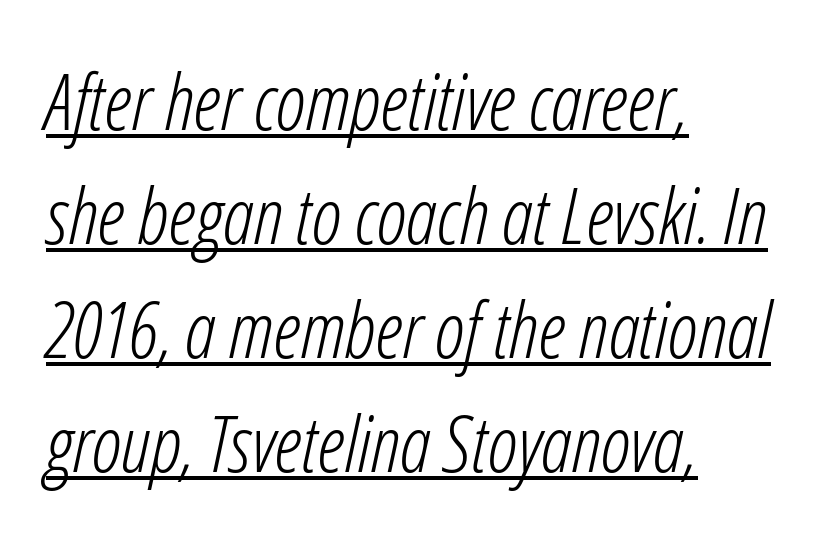
Q: Is the text bold? A: No.
Q: Is the text italic (slanted)? A: Yes, it leans right by about 12 degrees.
Q: Is the text underlined? A: Yes.
Q: How is the paragraph aligned? A: Left-aligned.
Q: Is the spacing between letters normal or unusually wide? A: Normal.
Q: Is the spacing between lines tight, normal or loose? A: Normal.
Q: Width (condensed, normal, or wide)? A: Condensed.
Q: Stroke contrast? A: Low.
Q: x-height? A: Medium.
Q: Monospaced? A: No.
